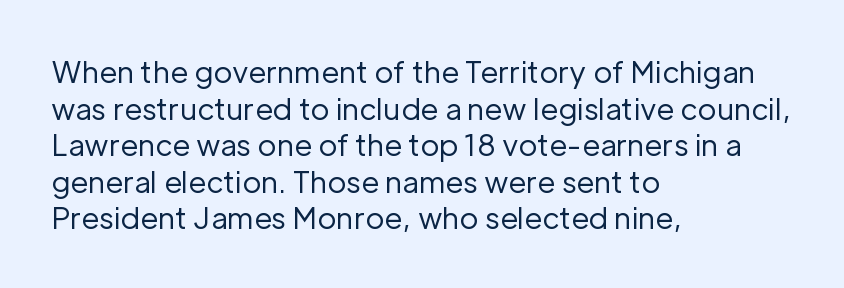
Q: Is the text bold? A: No.
Q: Is the text italic (slanted)? A: No, it is upright.
Q: Is the typeface a serif or a sans-serif typeface? A: Sans-serif.
Q: Is the text underlined? A: No.
Q: How is the paragraph aligned? A: Left-aligned.
Q: Is the spacing between letters normal or unusually wide? A: Normal.
Q: Is the spacing between lines tight, normal or loose? A: Normal.
Q: Width (condensed, normal, or wide)? A: Normal.
Q: Stroke contrast? A: Low.
Q: x-height? A: Medium.
Q: Monospaced? A: No.
